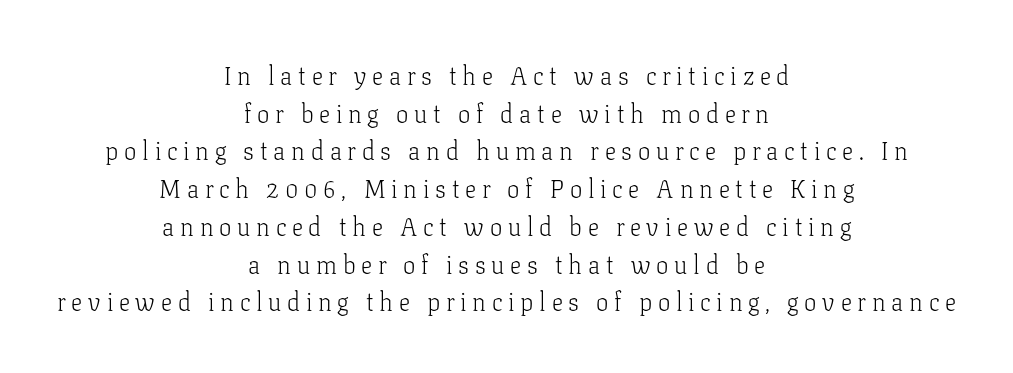
Q: Is the text bold? A: No.
Q: Is the text italic (slanted)? A: No, it is upright.
Q: Is the text underlined? A: No.
Q: How is the paragraph aligned? A: Centered.
Q: Is the spacing between letters normal or unusually wide? A: Unusually wide.
Q: Is the spacing between lines tight, normal or loose? A: Normal.
